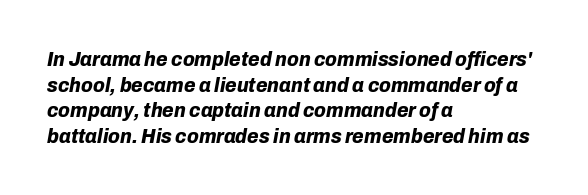
The image shows 21 px bold type, italic (leaning right); set left-aligned, line spacing 1.22x, normal letter spacing, not underlined.
